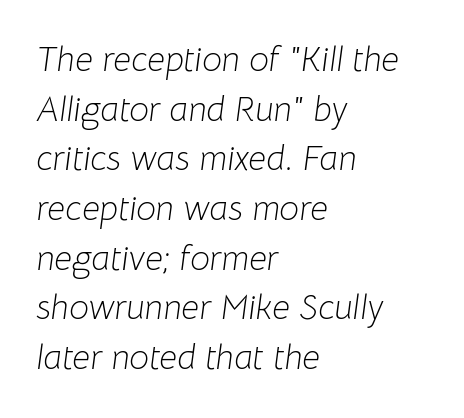
{"italic": "yes", "lean": "right", "slant_degrees": 8, "bold": "no", "weight": "light", "width": "normal", "stroke_contrast": "low", "x_height": "medium", "monospaced": "no", "underline": "no", "align": "left", "line_spacing": "normal", "line_spacing_ratio": 1.42, "letter_spacing": "normal", "letter_spacing_em": 0.0, "glyph_px": 35}
